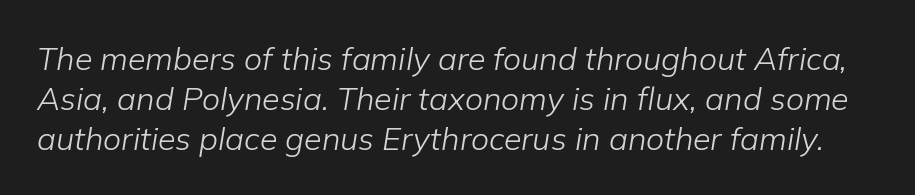
Plain, unruled lines of type. The strokes carry an ordinary text weight at most. This sample has the flowing, uneven cadence of proportional lettering. What's the leading like? Ordinary, nothing unusual. No extra tracking has been applied to these lines.
